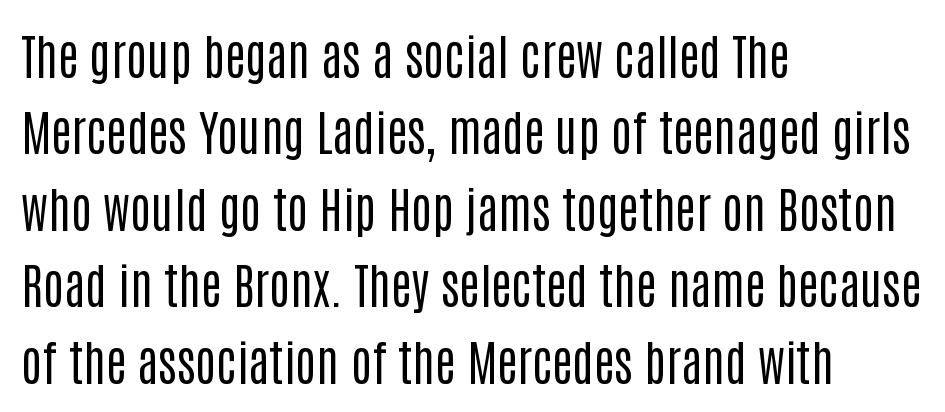
Q: Is the text bold? A: No.
Q: Is the text italic (slanted)? A: No, it is upright.
Q: Is the typeface a serif or a sans-serif typeface? A: Sans-serif.
Q: Is the text underlined? A: No.
Q: How is the paragraph aligned? A: Left-aligned.
Q: Is the spacing between letters normal or unusually wide? A: Normal.
Q: Is the spacing between lines tight, normal or loose? A: Normal.
Q: Width (condensed, normal, or wide)? A: Condensed.
Q: Stroke contrast? A: Low.
Q: x-height? A: Large.
Q: Monospaced? A: No.
